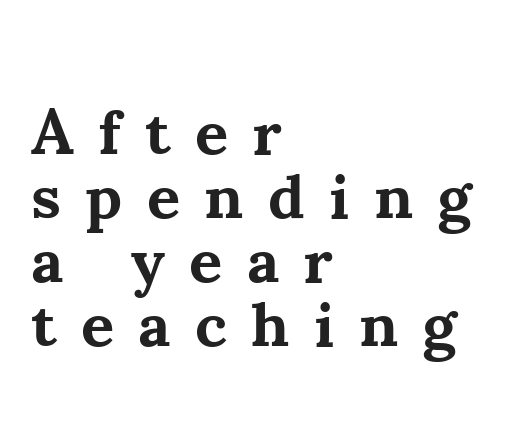
{"serif": "yes", "italic": "no", "bold": "yes", "weight": "bold", "width": "normal", "stroke_contrast": "medium", "x_height": "small", "monospaced": "no", "underline": "no", "align": "left", "line_spacing": "tight", "line_spacing_ratio": 1.0, "letter_spacing": "wide", "letter_spacing_em": 0.38, "glyph_px": 64}
